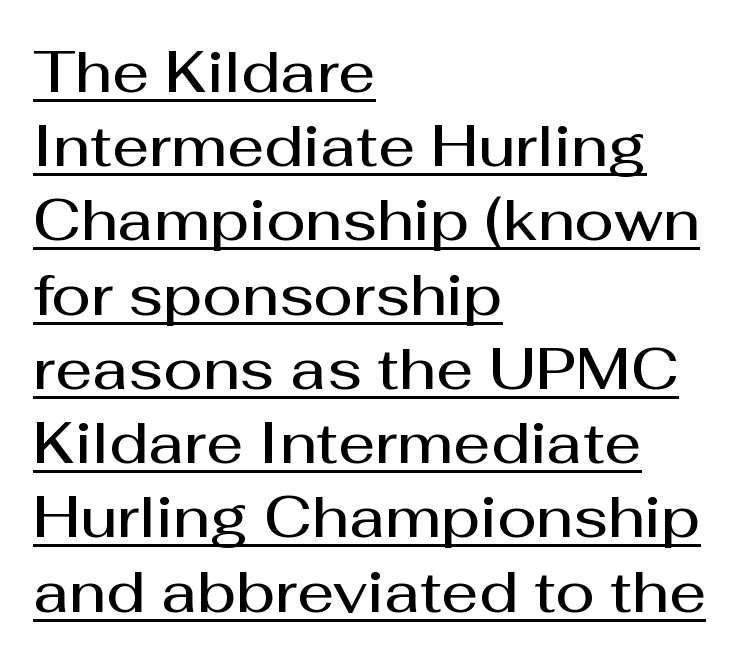
The image shows 58 px semibold sans-serif type, upright; set left-aligned, normal line spacing (1.28x), normal letter spacing, underlined; medium stroke contrast and a medium x-height.
